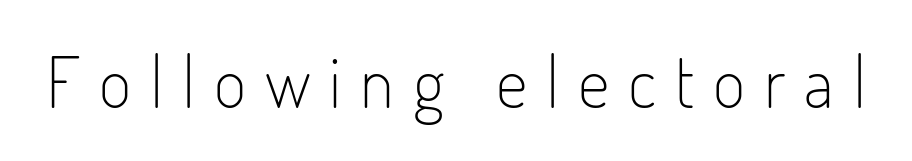
The image shows 70 px light, condensed sans-serif type, upright; set unusually wide letter spacing (+0.27 em), not underlined; low stroke contrast and a small x-height.
